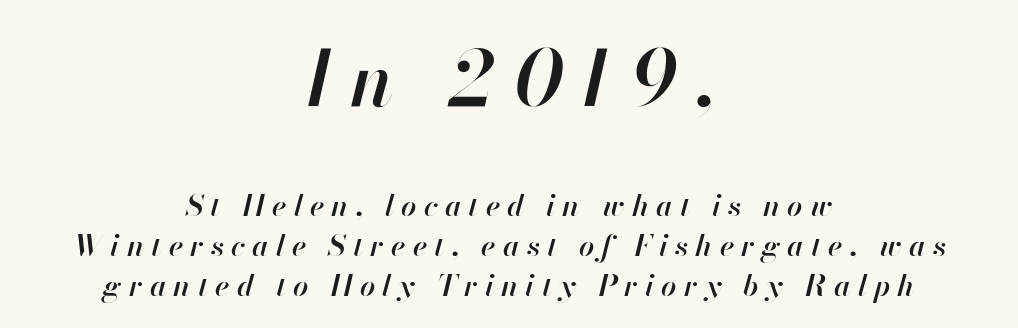
The image shows 76 px semibold type, italic (leaning right); set centered, normal line spacing (1.33x), unusually wide letter spacing (+0.24 em), not underlined; the first (top) block is 2.53x larger; high stroke contrast and a small x-height.
